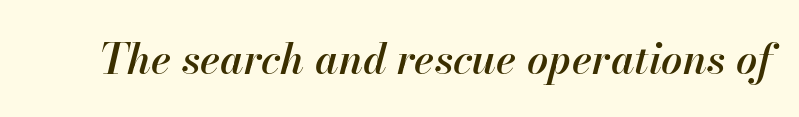
Q: Is the text bold? A: Semi-bold.
Q: Is the text italic (slanted)? A: Yes, it leans right by about 13 degrees.
Q: Is the text underlined? A: No.
Q: Is the spacing between letters normal or unusually wide? A: Normal.
Q: Width (condensed, normal, or wide)? A: Normal.
Q: Stroke contrast? A: High.
Q: x-height? A: Small.
Q: Monospaced? A: No.
